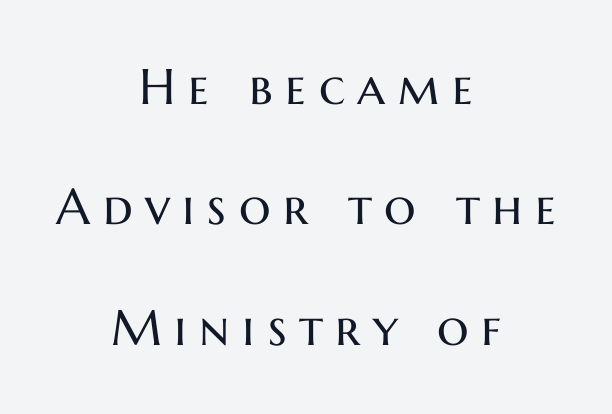
The image shows 50 px regular-weight sans-serif type, upright; set centered, loose line spacing (2.41x), unusually wide letter spacing (+0.25 em), not underlined; medium stroke contrast and a medium x-height.
